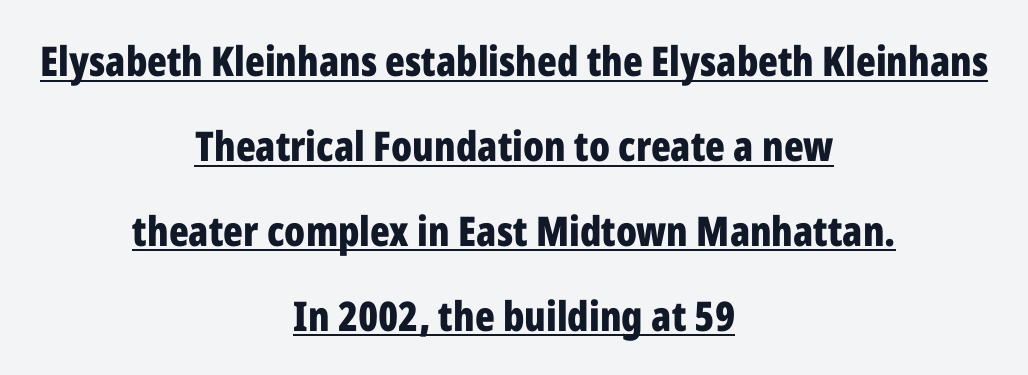
Posture: upright roman. A typesetter would call this zero additional tracking. Do the characters align in a grid? No, the font is proportional. The leading is generous, giving the passage an open texture. Nope, no serifs anywhere on these letters.
